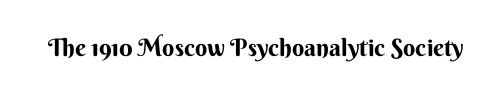
What stands out about the letter spacing? Nothing — it is the standard amount. Upright lettering throughout. Bold? Absolutely — the strokes are thick and heavy. The glyphs are unaccompanied by any horizontal stroke below them.
